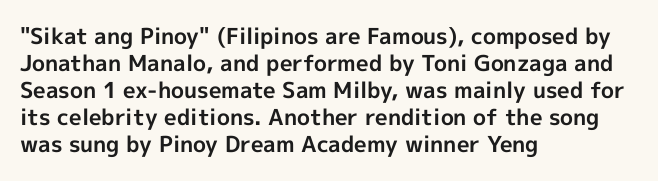
Q: Is the text bold? A: Yes.
Q: Is the text italic (slanted)? A: No, it is upright.
Q: Is the text underlined? A: No.
Q: How is the paragraph aligned? A: Left-aligned.
Q: Is the spacing between letters normal or unusually wide? A: Normal.
